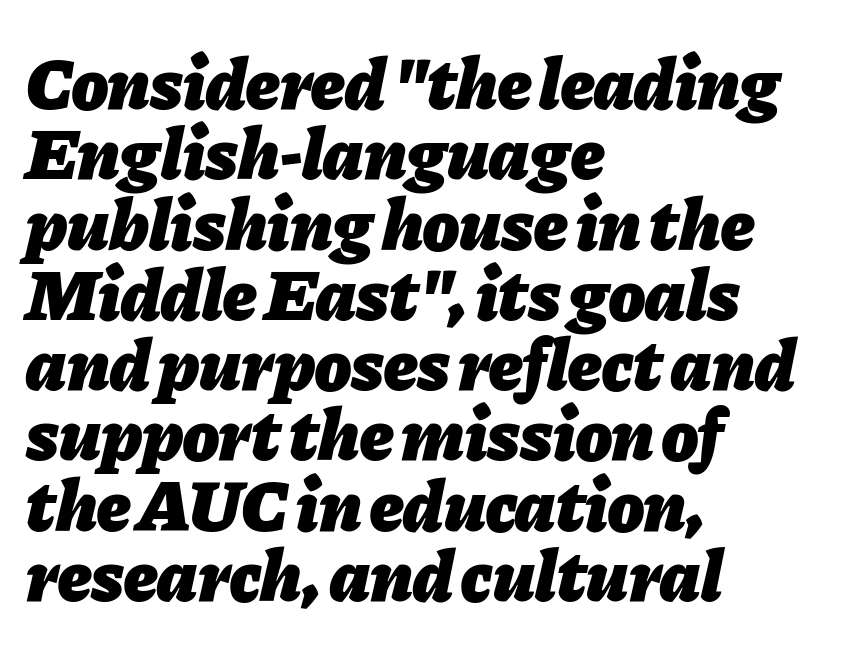
{"italic": "yes", "lean": "right", "slant_degrees": 11, "bold": "yes", "weight": "heavy", "width": "normal", "stroke_contrast": "low", "x_height": "medium", "monospaced": "no", "underline": "no", "align": "left", "line_spacing": "tight", "line_spacing_ratio": 0.95, "letter_spacing": "normal", "letter_spacing_em": 0.0, "glyph_px": 74}
